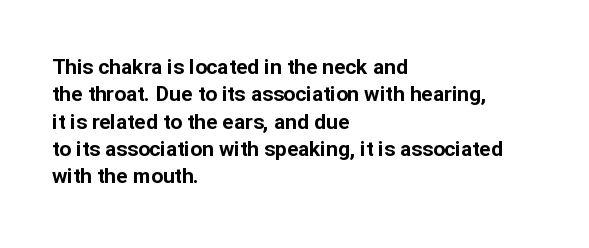
{"italic": "no", "bold": "yes", "underline": "no", "align": "left", "line_spacing": "normal", "line_spacing_ratio": 1.3, "letter_spacing": "normal", "letter_spacing_em": 0.0, "glyph_px": 21}
